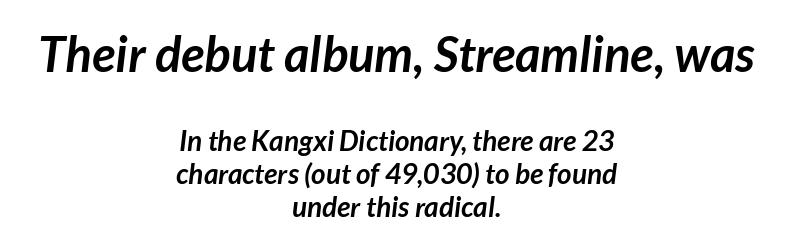
The letters in the upper block stand taller than those in the block below. The letters advance in unequal steps, a hallmark of proportional type. The whitespace from short lines is split evenly between both sides. The gaps between neighbouring characters are ordinary and unremarkable. The rendering uses a bold face; every stroke is thick and dark.
